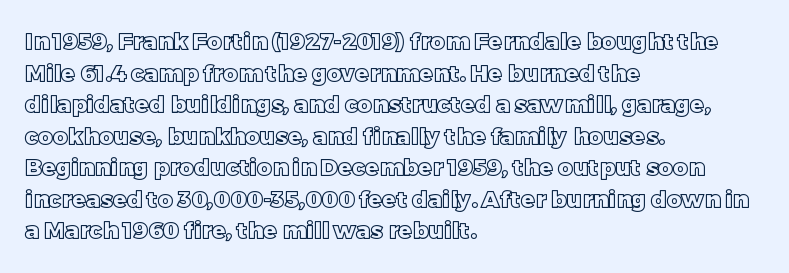
The letterforms sit shoulder to shoulder at normal distance. The paragraph has a hard left edge and a soft right edge. A clean baseline with only descenders dipping below it. No italicization has been applied; the sample stays upright.
